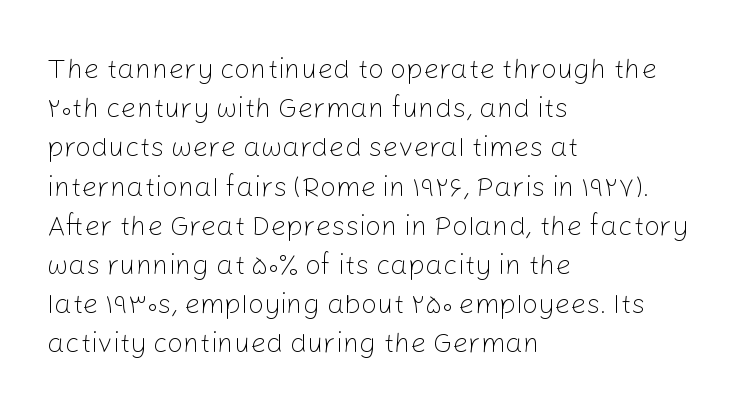
The image shows 28 px light sans-serif type, upright; set left-aligned, normal line spacing (1.4x), normal letter spacing, not underlined; low stroke contrast and a medium x-height.
